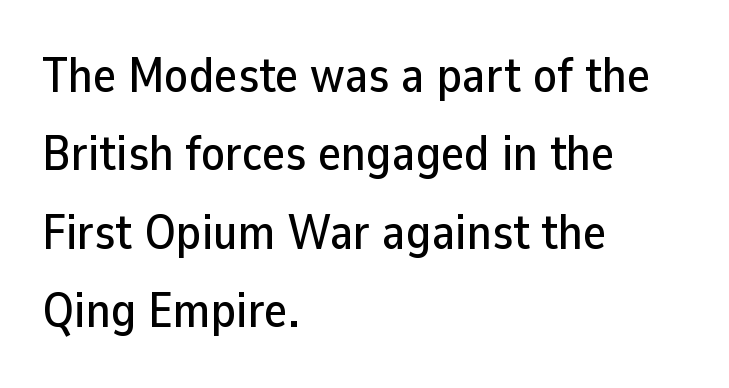
The image shows 49 px sans-serif type, upright; set left-aligned, normal line spacing (1.6x), normal letter spacing, not underlined; low stroke contrast and a medium x-height.
